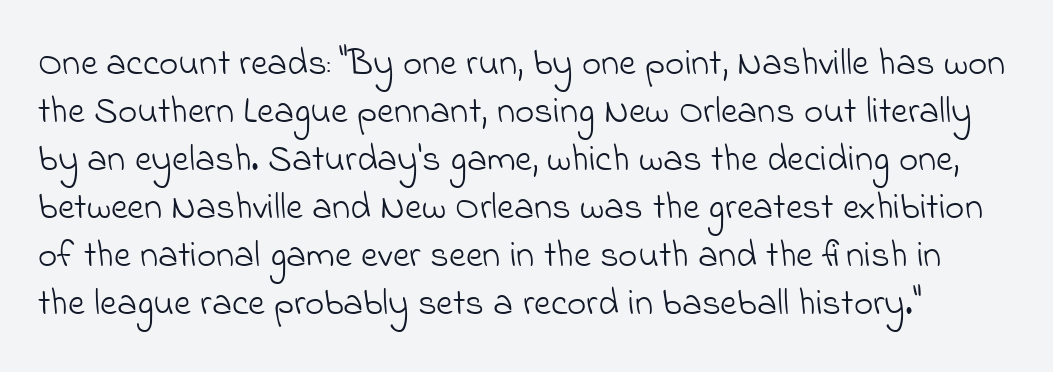
Compared with typical paragraphs, the rows here are spaced about the same. Glance below the letters and you will spot only blank space. The rendering keeps characters at their native spacing. Look at the bottom of the vertical strokes: they stop flat, with no serifs. Character widths vary here, with narrow letters taking less room than wide ones. No letter is thick-stroked: the sample isn't bold.
